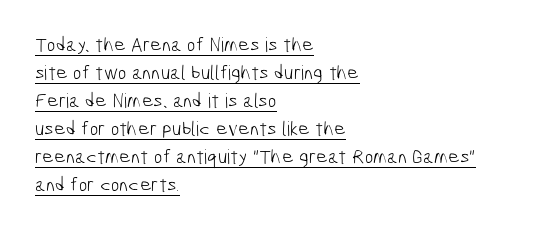
This sample keeps an unexceptional amount of space between lines. These lines keep a tight, regular rhythm from letter to letter. You can see a thin bar hugging the bottom of the glyphs. The letters look calm and open, with moderate or lighter stems. The lines are quadded left.
